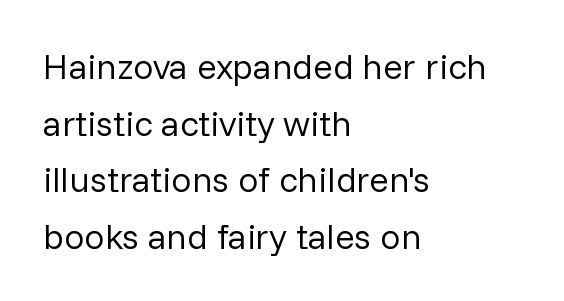
{"serif": "no", "italic": "no", "bold": "no", "weight": "regular", "width": "normal", "stroke_contrast": "low", "x_height": "medium", "monospaced": "no", "underline": "no", "align": "left", "line_spacing": "normal", "line_spacing_ratio": 1.57, "letter_spacing": "normal", "letter_spacing_em": 0.0, "glyph_px": 36}
